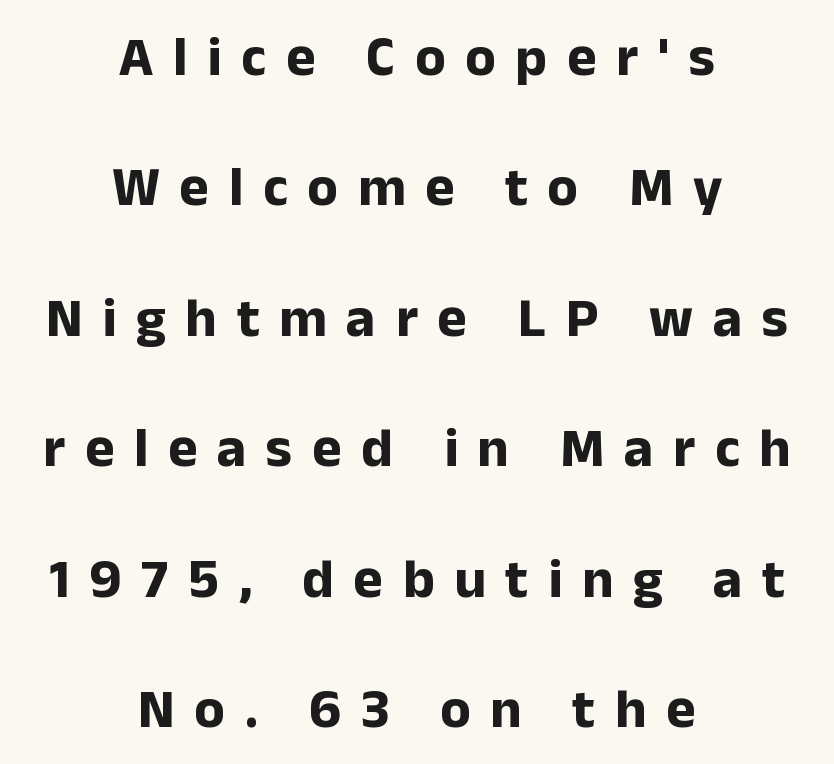
Alignment: centered. Is the letter spacing exaggerated? Yes — the characters are pushed far apart. This sample has the flowing, uneven cadence of proportional lettering. Anything drawn beneath the words? Only blank space. Notice how thick the strokes are: this is what a full bold looks like.
